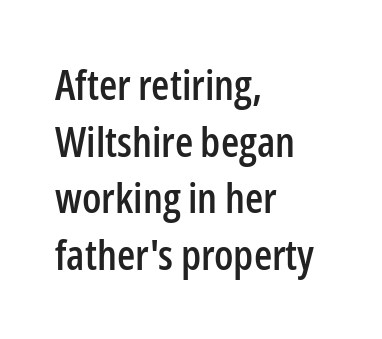
The image shows 42 px condensed sans-serif type, upright; set left-aligned, normal line spacing (1.35x), normal letter spacing, not underlined; low stroke contrast and a medium x-height.
